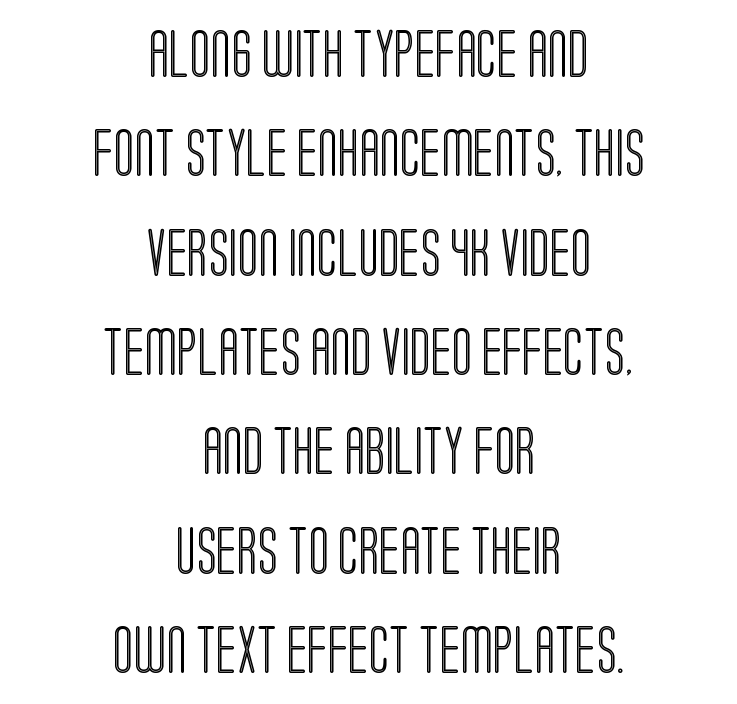
Q: Is the text italic (slanted)? A: No, it is upright.
Q: Is the text underlined? A: No.
Q: How is the paragraph aligned? A: Centered.
Q: Is the spacing between letters normal or unusually wide? A: Normal.
Q: Is the spacing between lines tight, normal or loose? A: Loose.
Q: Width (condensed, normal, or wide)? A: Condensed.
Q: x-height? A: Large.
Q: Monospaced? A: No.
